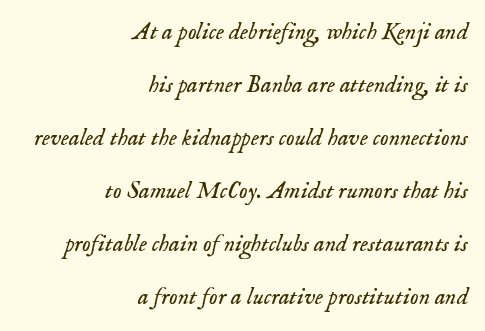
{"italic": "yes", "lean": "right", "slant_degrees": 18, "bold": "no", "underline": "no", "align": "right", "line_spacing": "loose", "line_spacing_ratio": 2.21, "letter_spacing": "normal", "letter_spacing_em": 0.0, "glyph_px": 24}
